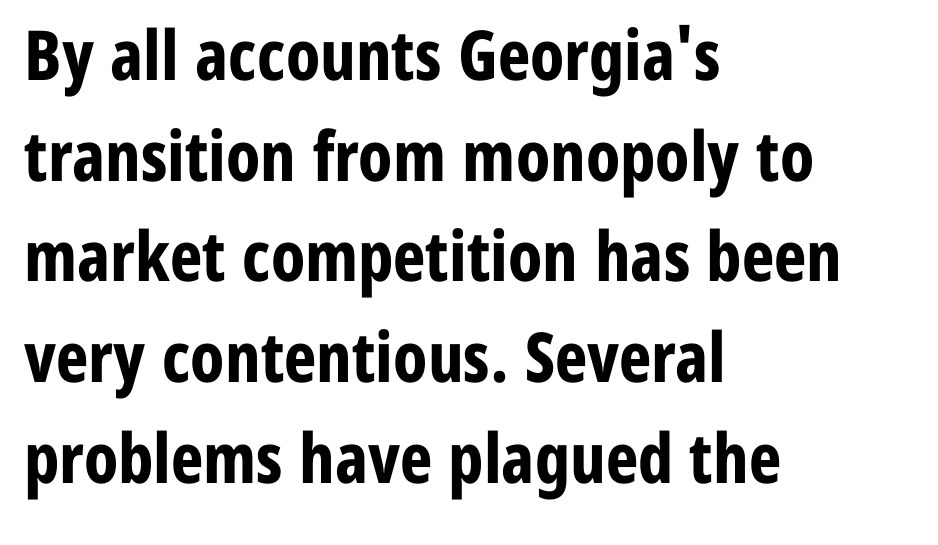
Q: Is the text bold? A: Yes.
Q: Is the text italic (slanted)? A: No, it is upright.
Q: Is the typeface a serif or a sans-serif typeface? A: Sans-serif.
Q: Is the text underlined? A: No.
Q: How is the paragraph aligned? A: Left-aligned.
Q: Is the spacing between letters normal or unusually wide? A: Normal.
Q: Is the spacing between lines tight, normal or loose? A: Normal.
Q: Width (condensed, normal, or wide)? A: Condensed.
Q: Stroke contrast? A: Low.
Q: x-height? A: Medium.
Q: Monospaced? A: No.
